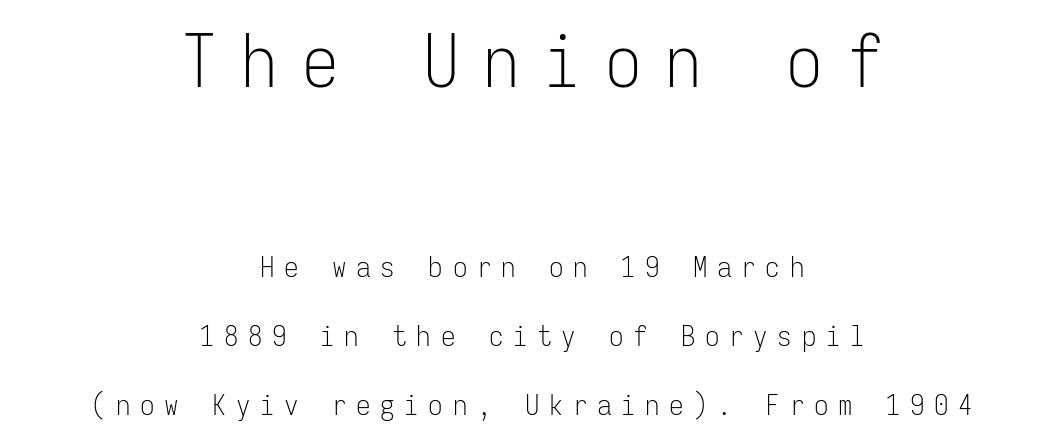
{"serif": "no", "italic": "no", "bold": "no", "weight": "light", "width": "condensed", "stroke_contrast": "low", "x_height": "medium", "monospaced": "yes", "underline": "no", "align": "center", "line_spacing": "loose", "line_spacing_ratio": 2.39, "letter_spacing": "wide", "letter_spacing_em": 0.33, "larger_block": "first", "size_ratio": 2.52, "glyph_px": 73}
